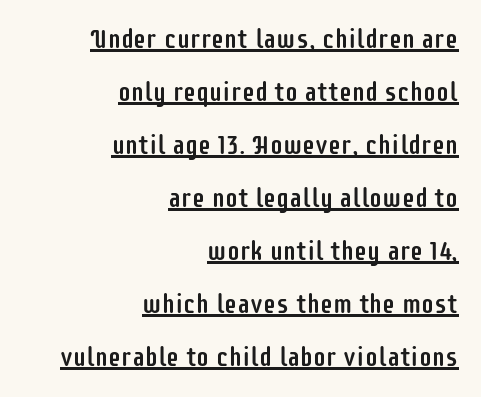
The rendering keeps characters at their native spacing. Italic: no, the glyphs are upright roman. Leading is clearly above the norm, producing a sparse column. The lettering is marked with a stroke running underneath it. Caption: multi-line text, flush right, ragged left.
